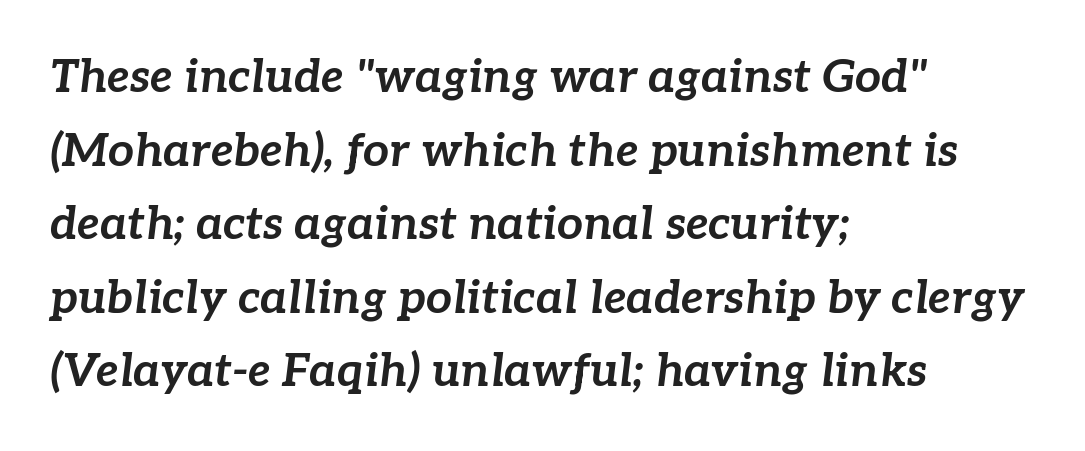
Do the characters align in a grid? No, the font is proportional. One-word summary of the alignment: left. In terms of posture, this sample is oblique. Pretty heavy lettering here — definitely bold. The letterforms sit shoulder to shoulder at normal distance.
